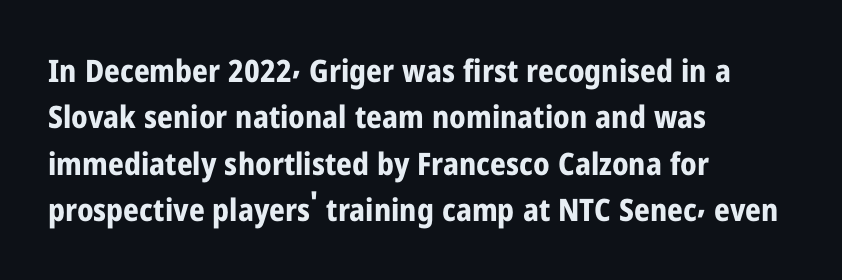
The image shows 31 px bold, condensed sans-serif type, upright; set left-aligned, normal line spacing (1.5x), normal letter spacing, not underlined; low stroke contrast and a medium x-height.
